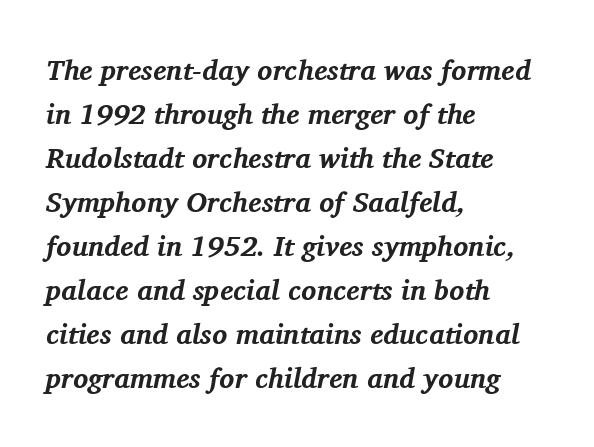
Slant detected: the letters are inclined. Notice how thick the strokes are: this is what a full bold looks like. Descenders are the only things crossing below the line. The letters carry serifs — small finishing strokes at the ends of their stems. The compositor pushed each line to the left boundary.
